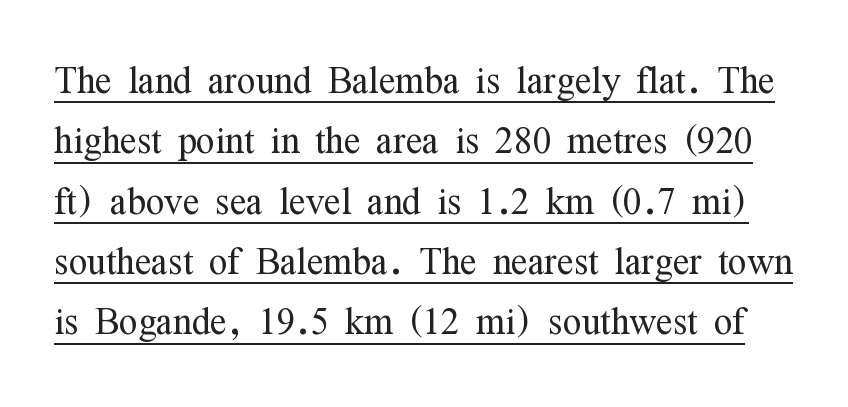
Words appear dense and cohesive because spacing is normal. Look at the bottom of the vertical strokes: they flare into serifs here. Weight: not bold — regular or lighter. This is roman type, the default non-slanted kind. Caption: lettering with a line underneath. This sample has the flowing, uneven cadence of proportional lettering.
